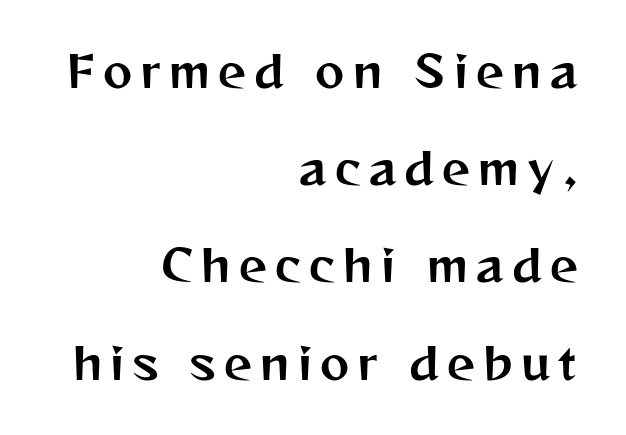
The image shows 44 px sans-serif type, upright; set right-aligned, loose line spacing (2.21x), not underlined; medium stroke contrast and a medium x-height.
